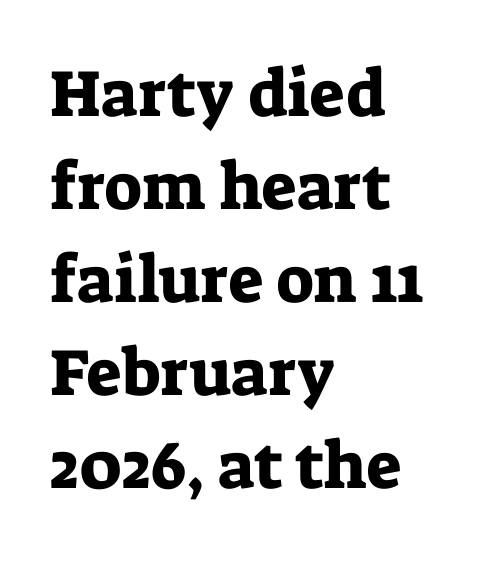
{"serif": "yes", "italic": "no", "width": "normal", "stroke_contrast": "low", "x_height": "medium", "monospaced": "no", "underline": "no", "align": "left", "line_spacing": "normal", "line_spacing_ratio": 1.41, "letter_spacing": "normal", "letter_spacing_em": 0.0, "glyph_px": 66}
